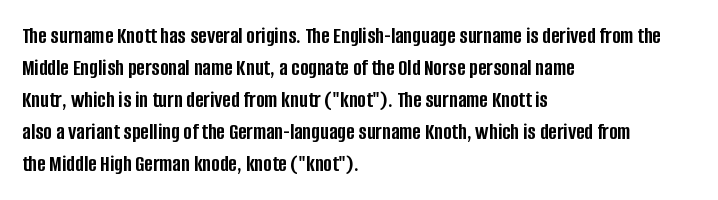
The image shows 23 px bold type, upright; set left-aligned, normal line spacing (1.39x), normal letter spacing, not underlined.
